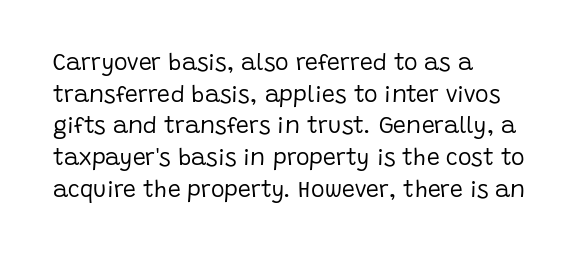
Q: Is the text bold? A: No.
Q: Is the text italic (slanted)? A: No, it is upright.
Q: Is the text underlined? A: No.
Q: How is the paragraph aligned? A: Left-aligned.
Q: Is the spacing between letters normal or unusually wide? A: Normal.
Q: Is the spacing between lines tight, normal or loose? A: Normal.
